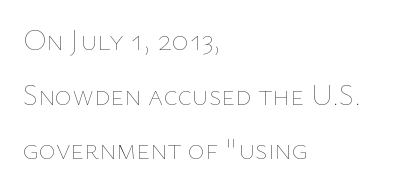
The image shows 29 px thin type, upright; set left-aligned, line spacing 1.88x, normal letter spacing, not underlined; low stroke contrast and a medium x-height.
